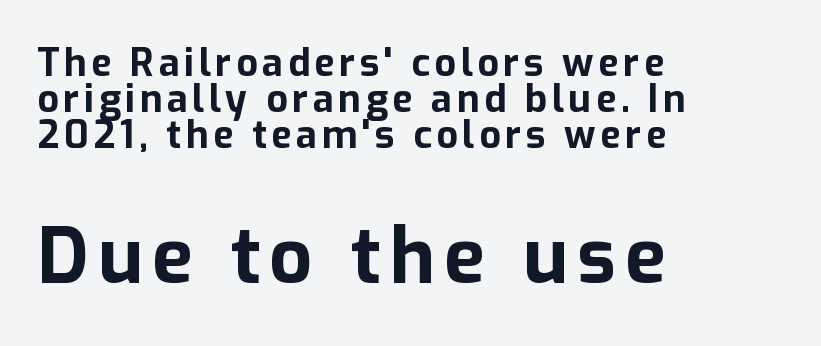
The image shows 76 px bold sans-serif type, upright; set left-aligned, tight line spacing (0.95x), not underlined; the second (bottom) block is 2.0x larger; low stroke contrast and a medium x-height.
